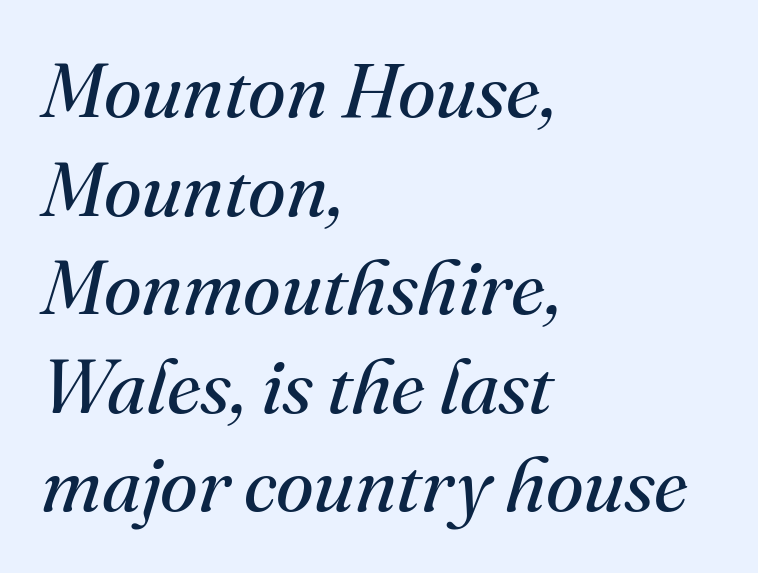
The glyphs are unaccompanied by any horizontal stroke below them. Type style note: has serifs. The typeface has the unassuming heft of standard copy or less. There is no visible air inserted between adjacent glyphs.
